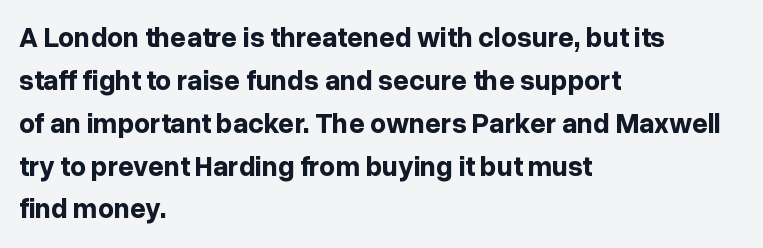
The image shows 28 px bold sans-serif type, upright; set left-aligned, normal line spacing (1.53x), normal letter spacing, not underlined; low stroke contrast and a medium x-height.
